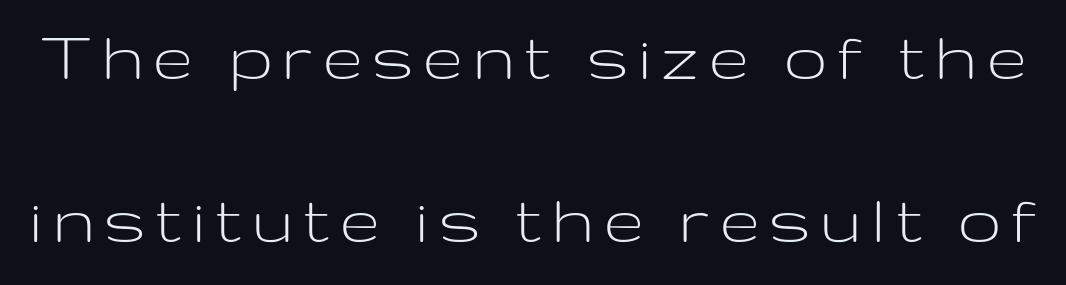
The image shows 75 px light, wide sans-serif type, upright; set loose line spacing (2.18x), not underlined; low stroke contrast and a medium x-height.
